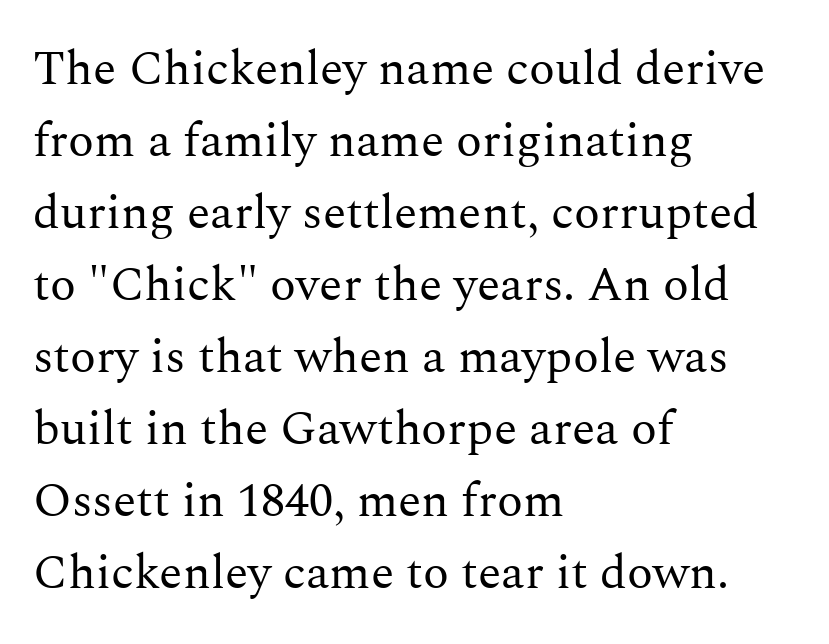
Q: Is the text bold? A: No.
Q: Is the text italic (slanted)? A: No, it is upright.
Q: Is the typeface a serif or a sans-serif typeface? A: Serif.
Q: Is the text underlined? A: No.
Q: How is the paragraph aligned? A: Left-aligned.
Q: Is the spacing between letters normal or unusually wide? A: Normal.
Q: Is the spacing between lines tight, normal or loose? A: Normal.
Q: Width (condensed, normal, or wide)? A: Normal.
Q: Stroke contrast? A: Medium.
Q: x-height? A: Medium.
Q: Monospaced? A: No.
